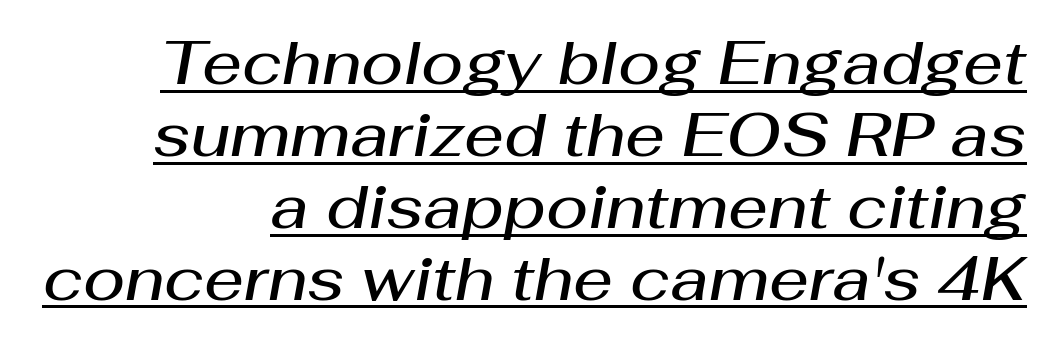
{"italic": "yes", "lean": "right", "slant_degrees": 10, "bold": "semi", "weight": "semibold", "width": "normal", "stroke_contrast": "medium", "x_height": "medium", "monospaced": "no", "underline": "yes", "align": "right", "line_spacing_ratio": 1.16, "letter_spacing": "normal", "letter_spacing_em": 0.0, "glyph_px": 62}
